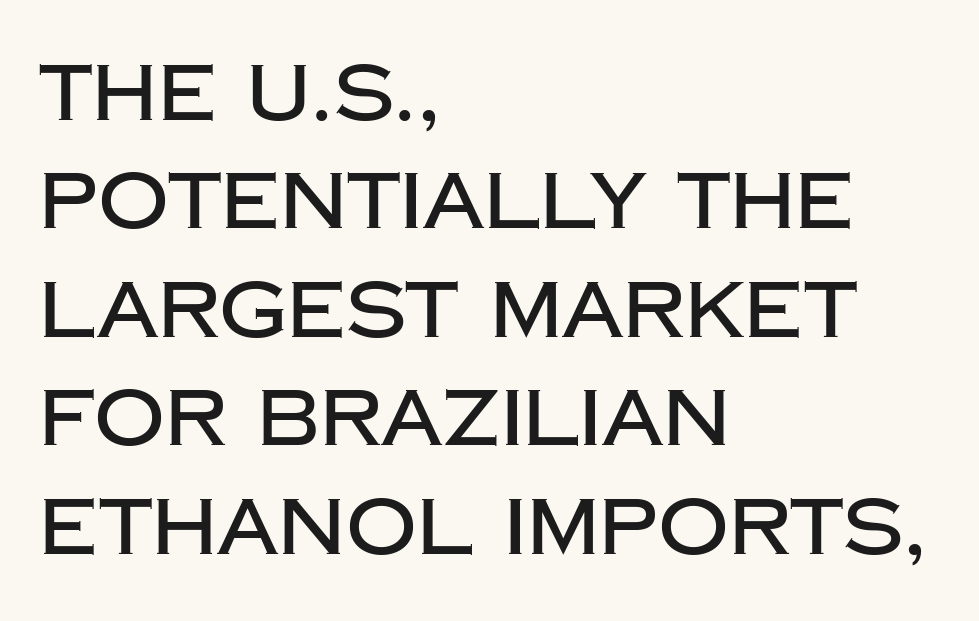
In terms of letterform style, serifs are entirely absent. You could call the tracking neutral — neither tight nor loose. Line beginnings align vertically; line endings do not. The letters stand straight up with perfectly vertical stems.
